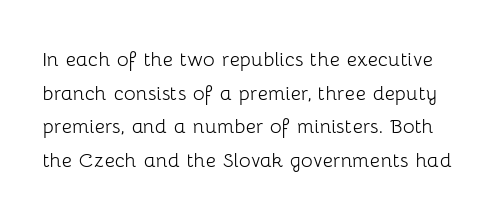
Honestly, there is no underline to notice here at all. These lines were composed using upright roman letters. Rows of type keep a routine distance in the vertical direction. No letter is thick-stroked: the sample isn't bold. You could call the tracking neutral — neither tight nor loose.
